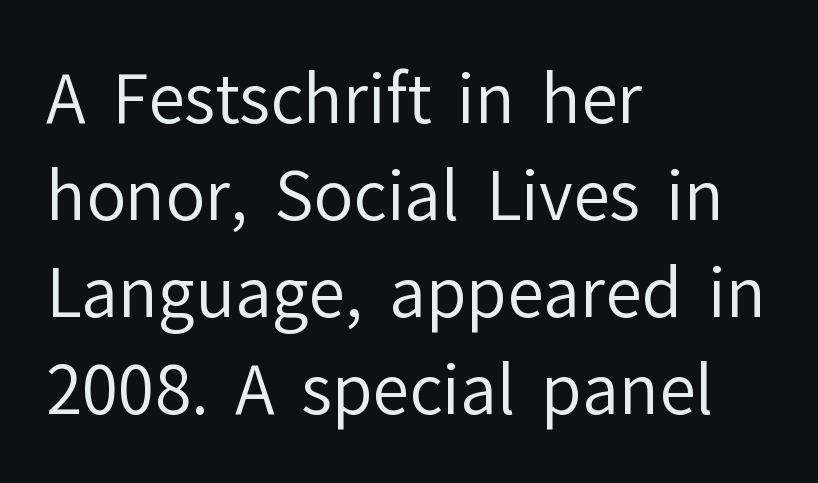
Q: Is the text bold? A: No.
Q: Is the text italic (slanted)? A: No, it is upright.
Q: Is the typeface a serif or a sans-serif typeface? A: Sans-serif.
Q: Is the text underlined? A: No.
Q: How is the paragraph aligned? A: Left-aligned.
Q: Is the spacing between letters normal or unusually wide? A: Normal.
Q: Is the spacing between lines tight, normal or loose? A: Normal.
Q: Width (condensed, normal, or wide)? A: Normal.
Q: Stroke contrast? A: Low.
Q: x-height? A: Medium.
Q: Monospaced? A: No.
